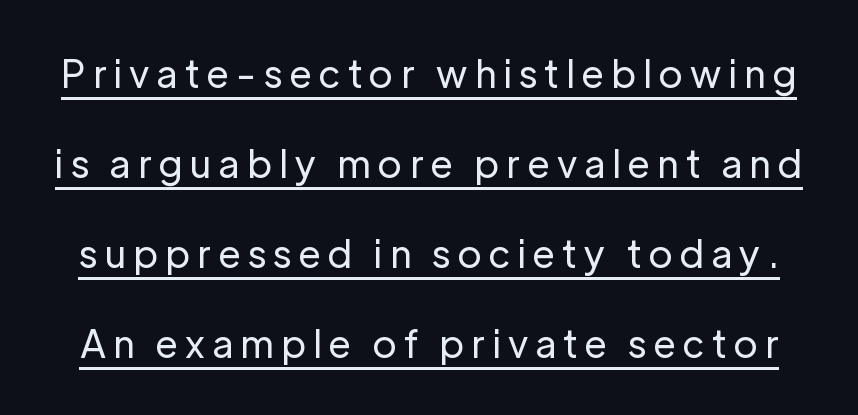
{"serif": "no", "italic": "no", "bold": "no", "weight": "regular", "width": "normal", "stroke_contrast": "low", "x_height": "medium", "monospaced": "no", "underline": "yes", "line_spacing": "loose", "line_spacing_ratio": 2.37, "letter_spacing": "wide", "letter_spacing_em": 0.2, "glyph_px": 38}
